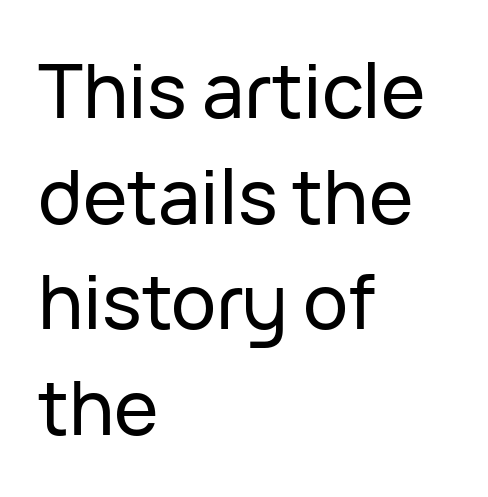
Q: Is the text italic (slanted)? A: No, it is upright.
Q: Is the typeface a serif or a sans-serif typeface? A: Sans-serif.
Q: Is the text underlined? A: No.
Q: How is the paragraph aligned? A: Left-aligned.
Q: Is the spacing between letters normal or unusually wide? A: Normal.
Q: Is the spacing between lines tight, normal or loose? A: Normal.
Q: Width (condensed, normal, or wide)? A: Normal.
Q: Stroke contrast? A: Low.
Q: x-height? A: Medium.
Q: Monospaced? A: No.
